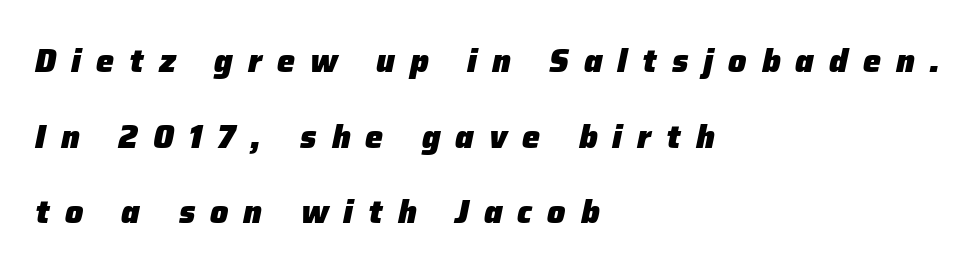
The image shows 32 px heavy type, italic (leaning right); set left-aligned, loose line spacing (2.36x), unusually wide letter spacing (+0.47 em), not underlined; low stroke contrast and a medium x-height.
